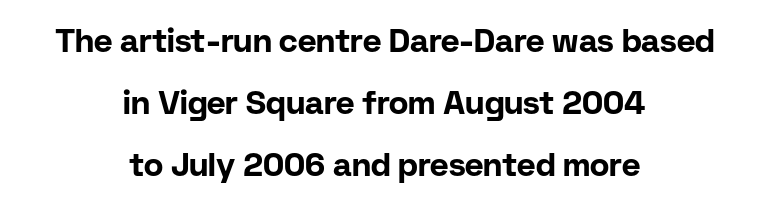
{"serif": "no", "italic": "no", "bold": "yes", "weight": "bold", "width": "normal", "stroke_contrast": "low", "x_height": "medium", "monospaced": "no", "underline": "no", "align": "center", "line_spacing": "loose", "line_spacing_ratio": 1.94, "letter_spacing": "normal", "letter_spacing_em": 0.0, "glyph_px": 32}
